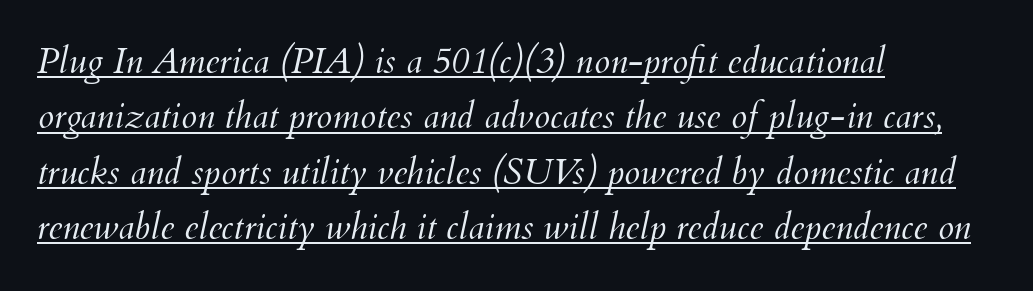
{"italic": "yes", "lean": "right", "slant_degrees": 12, "bold": "no", "weight": "light", "width": "normal", "stroke_contrast": "medium", "x_height": "small", "monospaced": "no", "underline": "yes", "align": "left", "line_spacing": "normal", "line_spacing_ratio": 1.54, "letter_spacing": "normal", "letter_spacing_em": 0.0, "glyph_px": 36}
